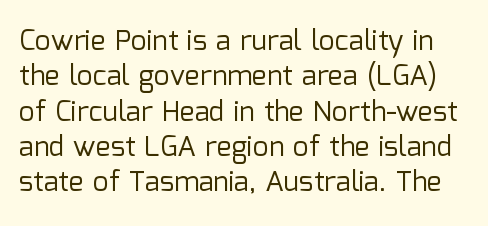
No extra ink here — the face is not bold. Unlike a traditional serif, this face leaves its strokes unadorned. The zone under the glyphs is completely vacant. The horizontal fit of the characters is conventional and even. Quick note: not italic, upright. Baseline-to-baseline distance is the conventional proportion of letter height.
